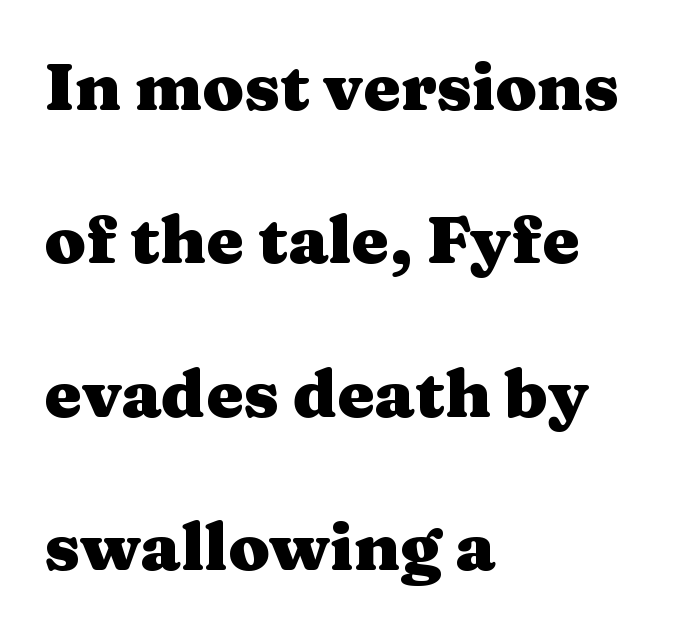
Q: Is the text bold? A: Yes.
Q: Is the text italic (slanted)? A: No, it is upright.
Q: Is the typeface a serif or a sans-serif typeface? A: Serif.
Q: Is the text underlined? A: No.
Q: How is the paragraph aligned? A: Left-aligned.
Q: Is the spacing between letters normal or unusually wide? A: Normal.
Q: Is the spacing between lines tight, normal or loose? A: Loose.
Q: Width (condensed, normal, or wide)? A: Wide.
Q: Stroke contrast? A: Medium.
Q: x-height? A: Medium.
Q: Monospaced? A: No.
